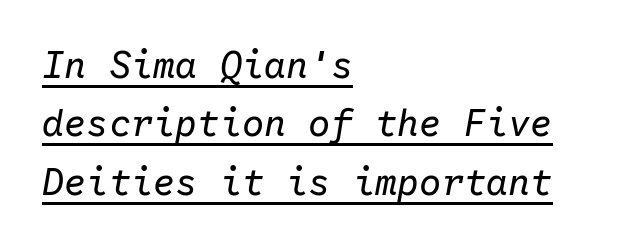
The image shows 37 px regular-weight type, italic (leaning right), monospaced; set left-aligned, normal line spacing (1.58x), normal letter spacing, underlined; low stroke contrast and a medium x-height.
